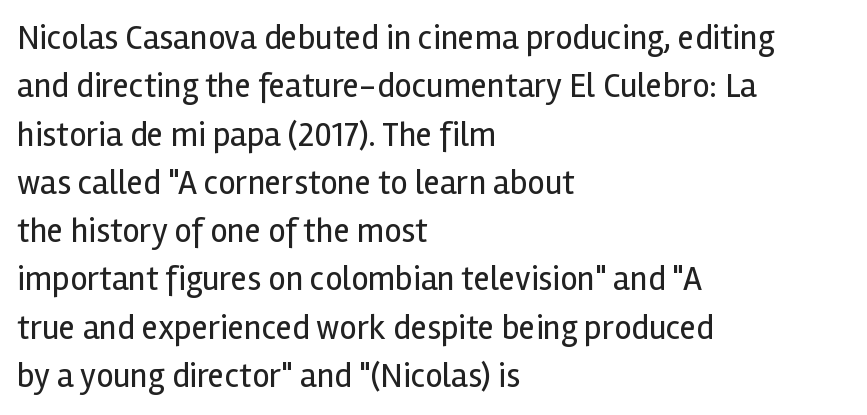
No italicization has been applied; the sample stays upright. Tracking value appears to be zero — textbook default spacing. Underline: absent. Typeset ragged right — the left edge is the straight one.
